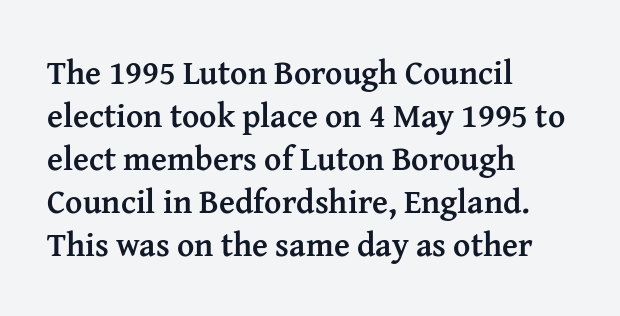
The image shows 33 px semibold serif type, upright; set left-aligned, normal line spacing (1.3x), normal letter spacing, not underlined; medium stroke contrast and a medium x-height.
